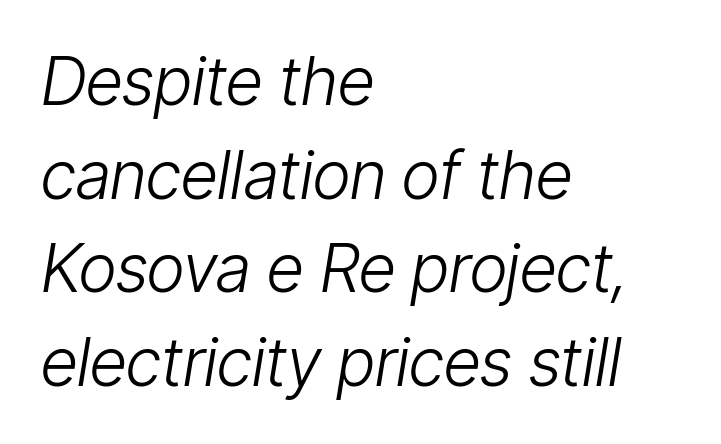
Q: Is the text bold? A: No.
Q: Is the text italic (slanted)? A: Yes, it leans right by about 9 degrees.
Q: Is the text underlined? A: No.
Q: How is the paragraph aligned? A: Left-aligned.
Q: Is the spacing between letters normal or unusually wide? A: Normal.
Q: Is the spacing between lines tight, normal or loose? A: Normal.
Q: Width (condensed, normal, or wide)? A: Condensed.
Q: Stroke contrast? A: Low.
Q: x-height? A: Medium.
Q: Monospaced? A: No.
